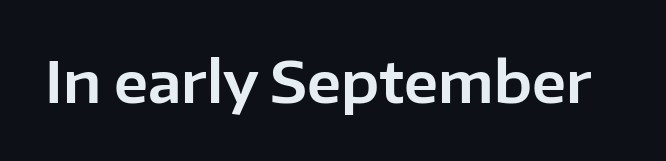
Q: Is the text italic (slanted)? A: No, it is upright.
Q: Is the typeface a serif or a sans-serif typeface? A: Sans-serif.
Q: Is the text underlined? A: No.
Q: Is the spacing between letters normal or unusually wide? A: Normal.
Q: Width (condensed, normal, or wide)? A: Normal.
Q: Stroke contrast? A: Low.
Q: x-height? A: Medium.
Q: Monospaced? A: No.
